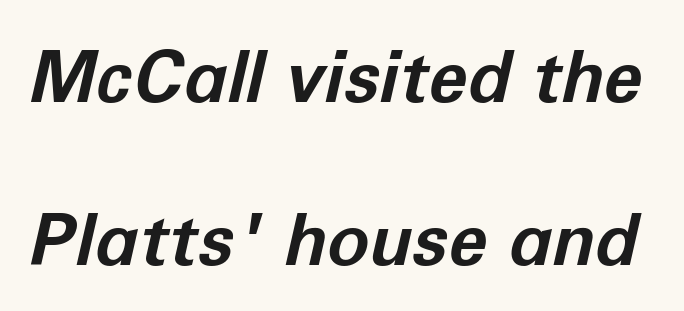
Loosely led — the rows are spread out. How are the letters spaced? Ordinarily, with no added tracking. The passage shown leans; its letterforms are oblique. These lines carry a lot of weight — the face is fully bold.
